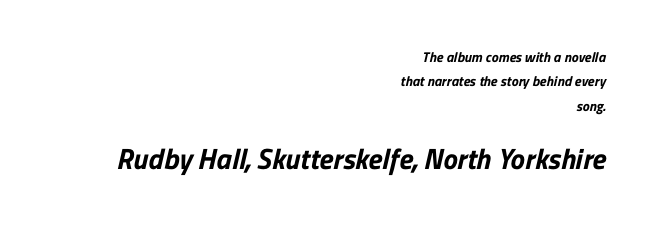
Letters rest on an invisible, unmarked baseline. Compared with typical body copy, the letter spacing here is the same. Each letter keeps its own natural width here, so spacing adapts to shape. The lines in this sample share a right terminus and differ only in where they begin. Typographic density is high because the face is bold.
